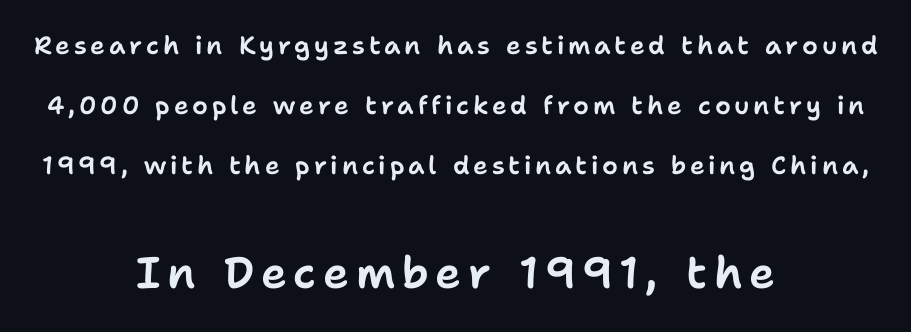
{"serif": "no", "italic": "no", "width": "normal", "stroke_contrast": "low", "x_height": "medium", "monospaced": "no", "underline": "no", "align": "center", "line_spacing": "loose", "line_spacing_ratio": 2.4, "larger_block": "second", "size_ratio": 1.76, "glyph_px": 44}
